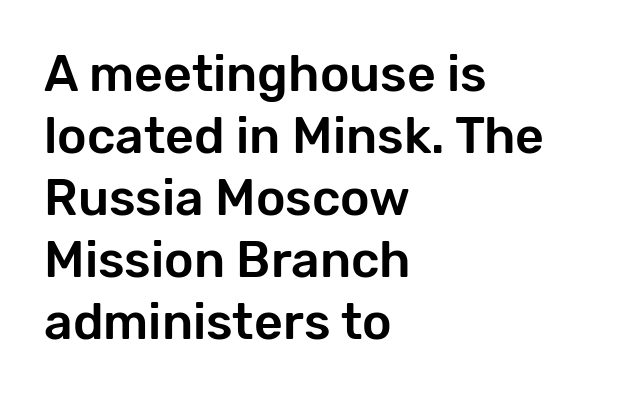
Q: Is the text italic (slanted)? A: No, it is upright.
Q: Is the typeface a serif or a sans-serif typeface? A: Sans-serif.
Q: Is the text underlined? A: No.
Q: How is the paragraph aligned? A: Left-aligned.
Q: Is the spacing between letters normal or unusually wide? A: Normal.
Q: Width (condensed, normal, or wide)? A: Normal.
Q: Stroke contrast? A: Low.
Q: x-height? A: Medium.
Q: Monospaced? A: No.
